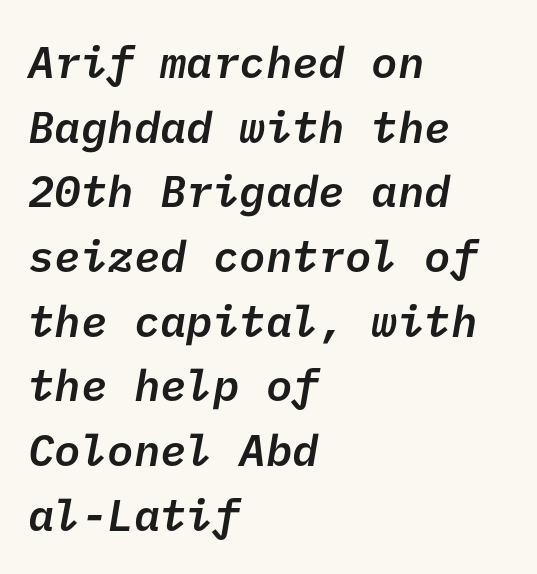
The image shows 44 px semibold sans-serif type; set left-aligned, normal line spacing (1.47x), normal letter spacing, not underlined; low stroke contrast and a medium x-height.
